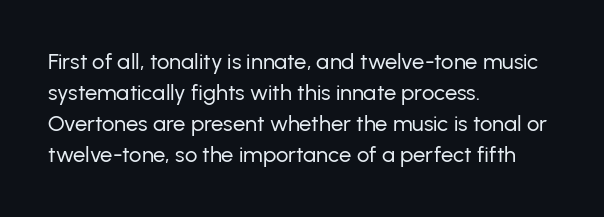
Q: Is the text bold? A: No.
Q: Is the text italic (slanted)? A: No, it is upright.
Q: Is the text underlined? A: No.
Q: How is the paragraph aligned? A: Left-aligned.
Q: Is the spacing between letters normal or unusually wide? A: Normal.
Q: Is the spacing between lines tight, normal or loose? A: Normal.
